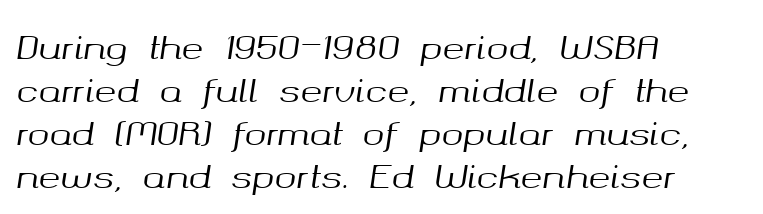
The image shows 33 px text type, italic (leaning right); set left-aligned, normal line spacing (1.3x), normal letter spacing, not underlined; medium stroke contrast and a medium x-height.
